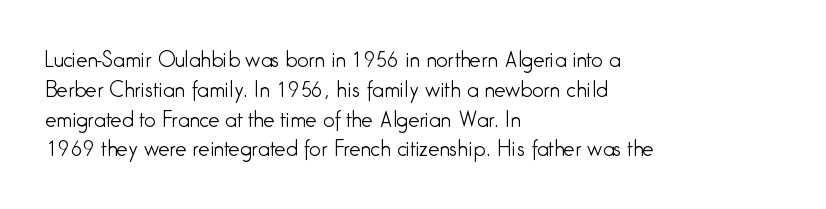
The image shows 20 px text type, upright; set left-aligned, normal line spacing (1.49x), normal letter spacing, not underlined.
